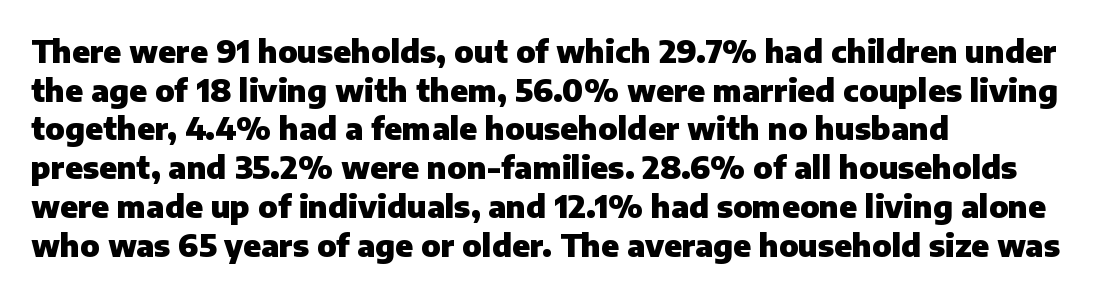
{"serif": "no", "italic": "no", "bold": "yes", "weight": "heavy", "width": "normal", "stroke_contrast": "low", "x_height": "medium", "monospaced": "no", "underline": "no", "align": "left", "line_spacing": "normal", "line_spacing_ratio": 1.25, "letter_spacing": "normal", "letter_spacing_em": 0.0, "glyph_px": 31}
